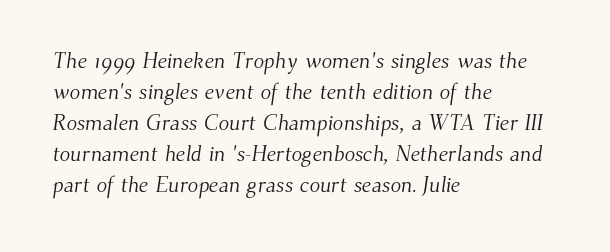
The image shows 22 px text type; set left-aligned, normal line spacing (1.41x), normal letter spacing, not underlined.
